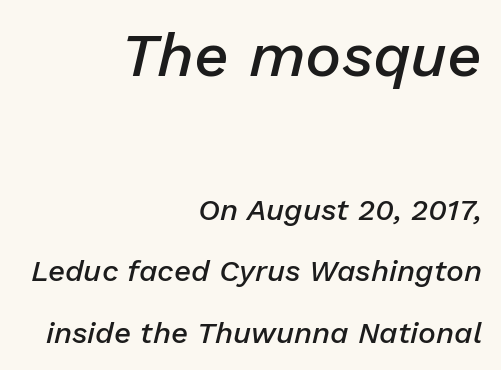
Layout note: lines flush right. Heft: intermediate — a semibold. You could call the tracking neutral — neither tight nor loose. A typesetter would call this proportional, since set widths differ per character. Glance below the letters and you will spot only blank space. Emphasis-style slanted type is in use.
